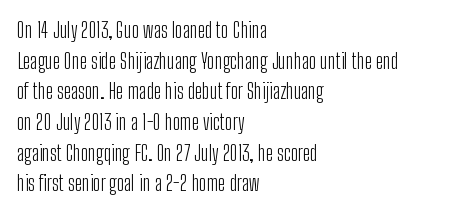
The image shows 21 px text type, upright; set left-aligned, normal line spacing (1.46x), normal letter spacing, not underlined.
